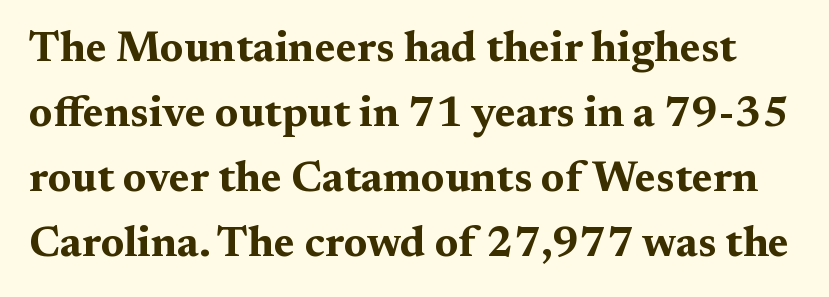
{"serif": "yes", "italic": "no", "bold": "yes", "weight": "bold", "width": "wide", "stroke_contrast": "medium", "x_height": "medium", "monospaced": "no", "underline": "no", "line_spacing": "normal", "line_spacing_ratio": 1.51, "letter_spacing": "normal", "letter_spacing_em": 0.0, "glyph_px": 43}
